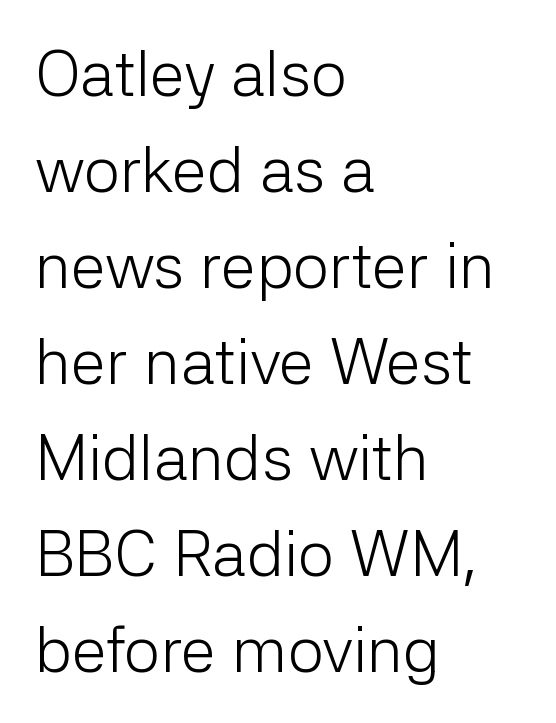
Q: Is the text bold? A: No.
Q: Is the text italic (slanted)? A: No, it is upright.
Q: Is the typeface a serif or a sans-serif typeface? A: Sans-serif.
Q: Is the text underlined? A: No.
Q: How is the paragraph aligned? A: Left-aligned.
Q: Is the spacing between letters normal or unusually wide? A: Normal.
Q: Is the spacing between lines tight, normal or loose? A: Normal.
Q: Width (condensed, normal, or wide)? A: Normal.
Q: Stroke contrast? A: Low.
Q: x-height? A: Medium.
Q: Monospaced? A: No.
